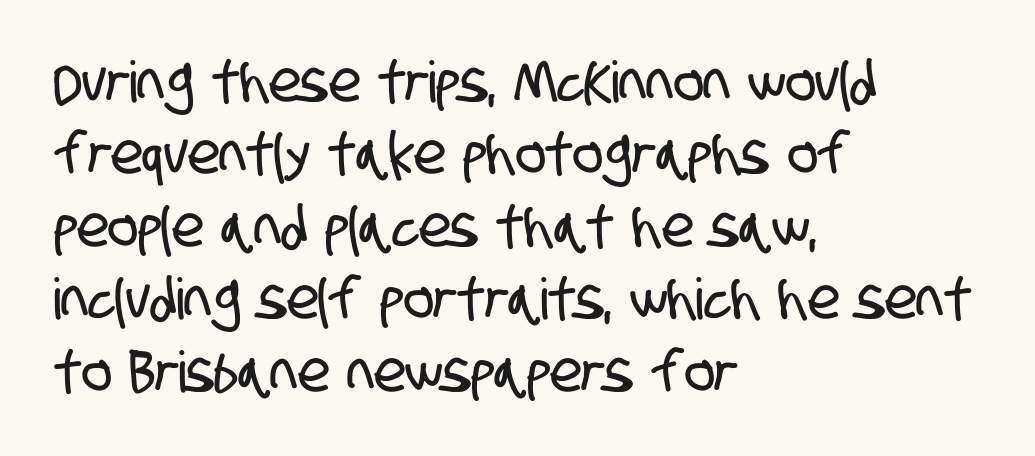
The image shows 57 px condensed sans-serif type; set left-aligned, normal line spacing (1.27x), normal letter spacing, not underlined; low stroke contrast and a large x-height.
